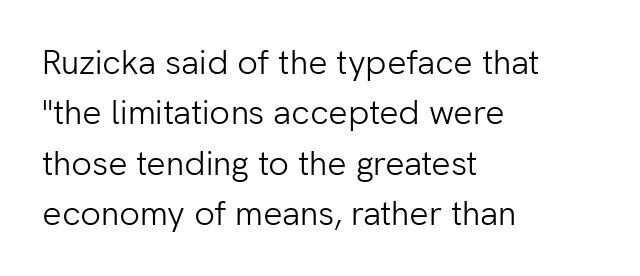
The image shows 34 px light sans-serif type, upright; set left-aligned, normal line spacing (1.48x), normal letter spacing, not underlined; low stroke contrast and a medium x-height.
